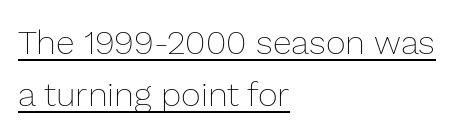
The image shows 34 px thin type, upright; set left-aligned, normal line spacing (1.53x), normal letter spacing, underlined; low stroke contrast and a medium x-height.
